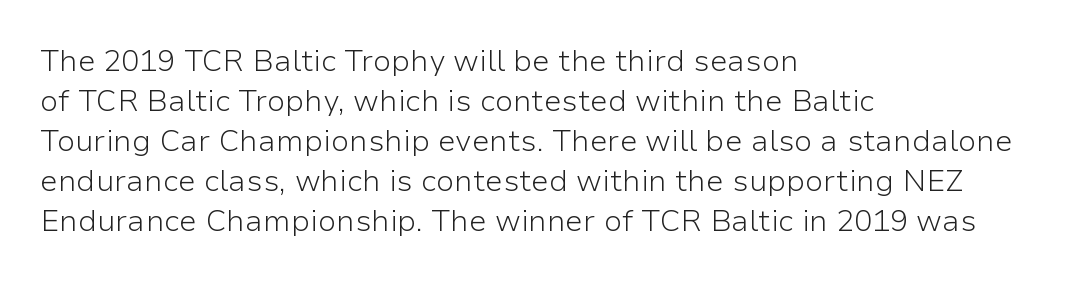
Descenders hang freely into open space. Is there any slant? The stems are plumb. A student would call this left alignment; a typographer would say flush left, rag right. The passage shown is typed in a proportional face where columns would drift. The designer left line spacing at the default.
